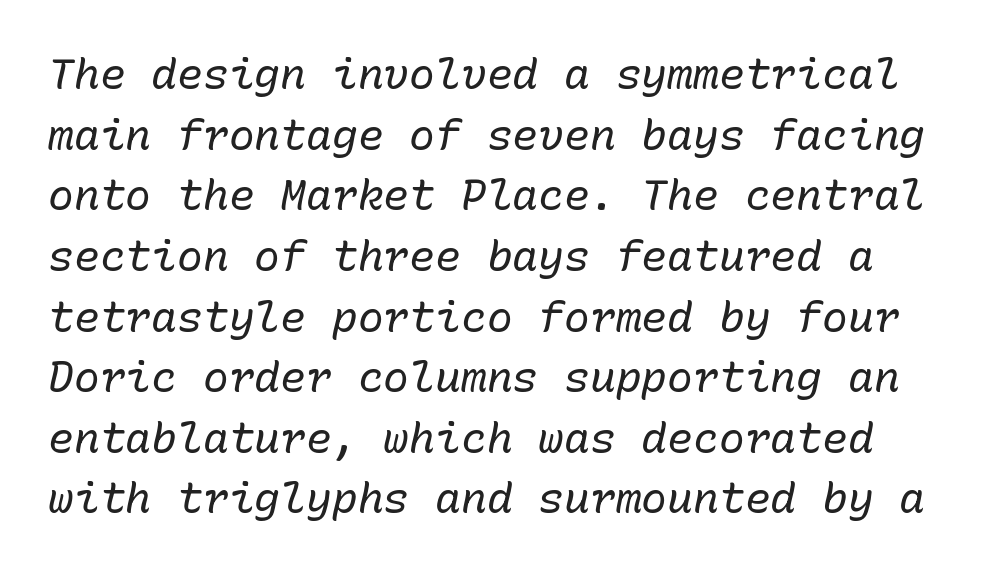
Q: Is the text bold? A: No.
Q: Is the text italic (slanted)? A: Yes, it leans right by about 10 degrees.
Q: Is the text underlined? A: No.
Q: Is the spacing between letters normal or unusually wide? A: Normal.
Q: Is the spacing between lines tight, normal or loose? A: Normal.
Q: Width (condensed, normal, or wide)? A: Normal.
Q: Stroke contrast? A: Low.
Q: x-height? A: Medium.
Q: Monospaced? A: Yes.
